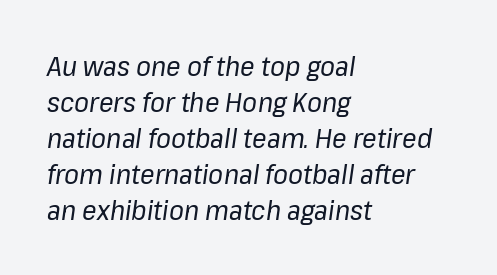
Q: Is the text bold? A: No.
Q: Is the text italic (slanted)? A: Yes, it leans right by about 8 degrees.
Q: Is the text underlined? A: No.
Q: How is the paragraph aligned? A: Left-aligned.
Q: Is the spacing between letters normal or unusually wide? A: Normal.
Q: Is the spacing between lines tight, normal or loose? A: Normal.
